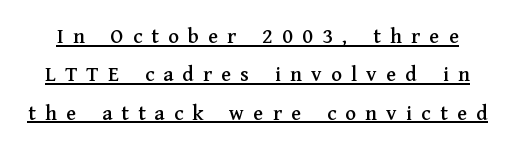
{"italic": "no", "underline": "yes", "line_spacing_ratio": 1.74, "letter_spacing": "wide", "letter_spacing_em": 0.42, "glyph_px": 22}
